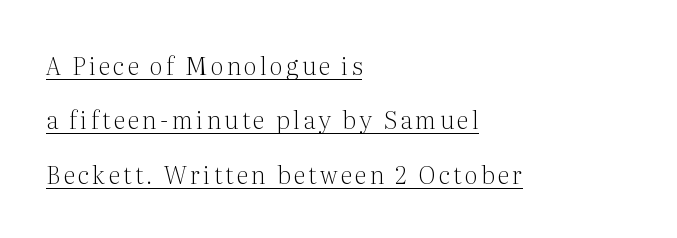
The image shows 24 px text type, upright; set left-aligned, loose line spacing (2.27x), underlined.
